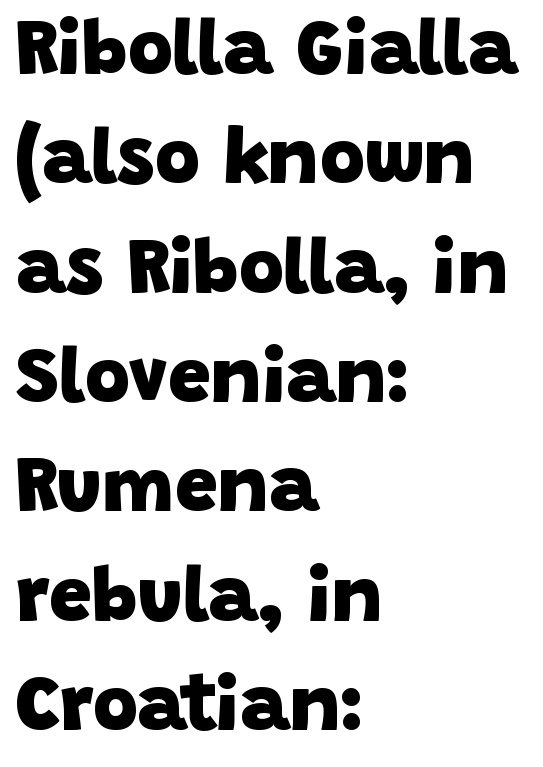
{"serif": "no", "bold": "yes", "weight": "heavy", "width": "normal", "stroke_contrast": "low", "x_height": "large", "monospaced": "no", "underline": "no", "align": "left", "line_spacing": "normal", "line_spacing_ratio": 1.42, "letter_spacing": "normal", "letter_spacing_em": 0.0, "glyph_px": 77}
